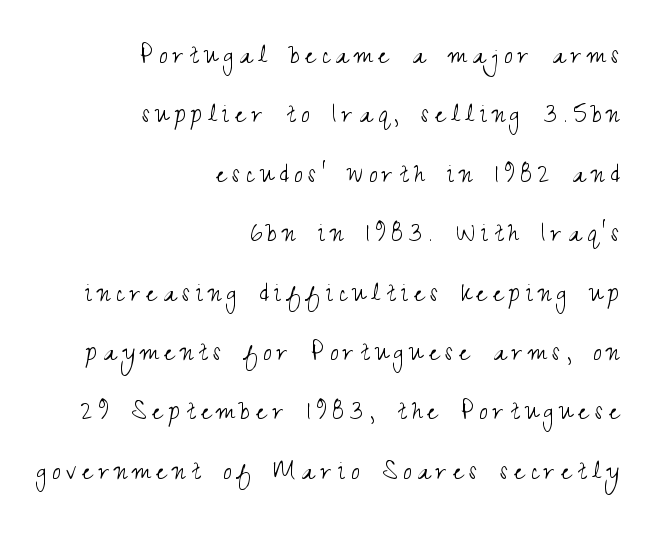
Observe the wide spacing: letters keep a clear distance from each other. Are there feet on the stems? There aren't — it's a sans. Successive baselines arrive slowly, with a big drop between each. Unbolded letterforms with no extra heft. Right-aligned paragraph, ragged on the left. Tall strokes in this sample are plumb rather than angled.
